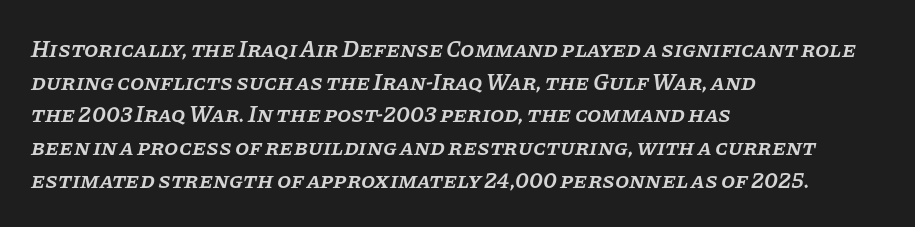
Slanted lettering throughout. Strokes here are thickened, but only to semibold level. Is the block centered? No — it sits flush against the left margin. Does extra space separate the letters? No, they use regular spacing. Baseline-to-baseline distance is the conventional proportion of letter height. Lines of text with bare space underneath.
